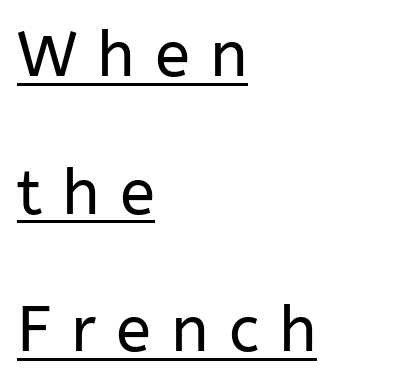
Summary of vertical rhythm: relaxed, with wide interline spacing. These lines have a slow, spaced-out rhythm from letter to letter. Think of a printed novel: that variable character pitch is what you see here. Nothing heavy about these letters — not bold at all. This sample uses a sans-serif face.
